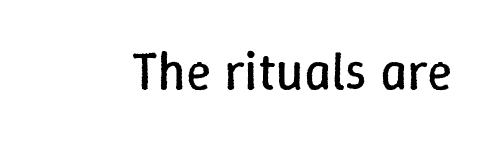
The image shows 52 px regular-weight type, upright; set normal letter spacing, not underlined; low stroke contrast and a medium x-height.
